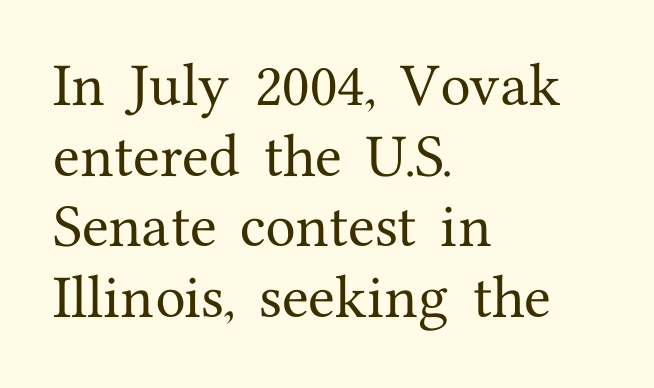
{"serif": "yes", "italic": "no", "width": "normal", "stroke_contrast": "medium", "x_height": "medium", "monospaced": "no", "underline": "no", "align": "left", "line_spacing": "normal", "line_spacing_ratio": 1.44, "letter_spacing": "normal", "letter_spacing_em": 0.0, "glyph_px": 49}
